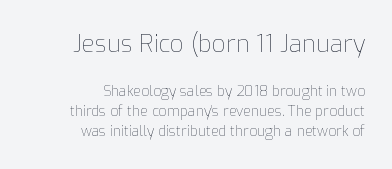
The image shows 24 px text type, upright; set right-aligned, normal line spacing (1.44x), normal letter spacing, not underlined; the first (top) block is 1.71x larger.
